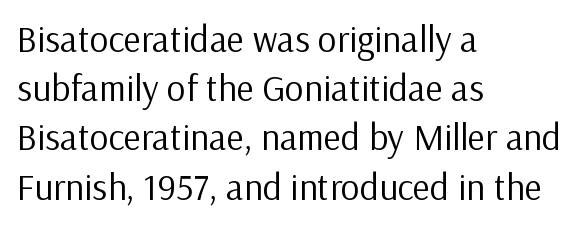
{"serif": "no", "italic": "no", "bold": "no", "weight": "regular", "width": "normal", "stroke_contrast": "low", "x_height": "medium", "monospaced": "no", "underline": "no", "align": "left", "line_spacing": "normal", "line_spacing_ratio": 1.33, "letter_spacing": "normal", "letter_spacing_em": 0.0, "glyph_px": 37}
